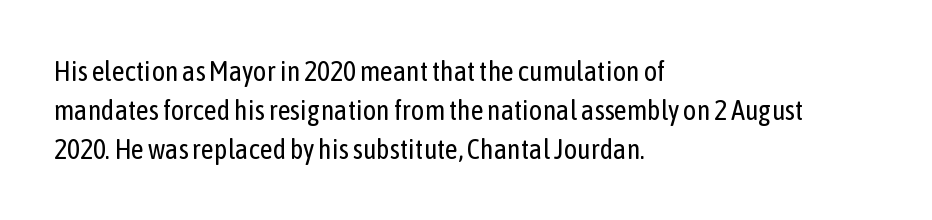
The image shows 28 px regular-weight, condensed sans-serif type, upright; set left-aligned, normal line spacing (1.4x), normal letter spacing, not underlined; low stroke contrast and a medium x-height.
